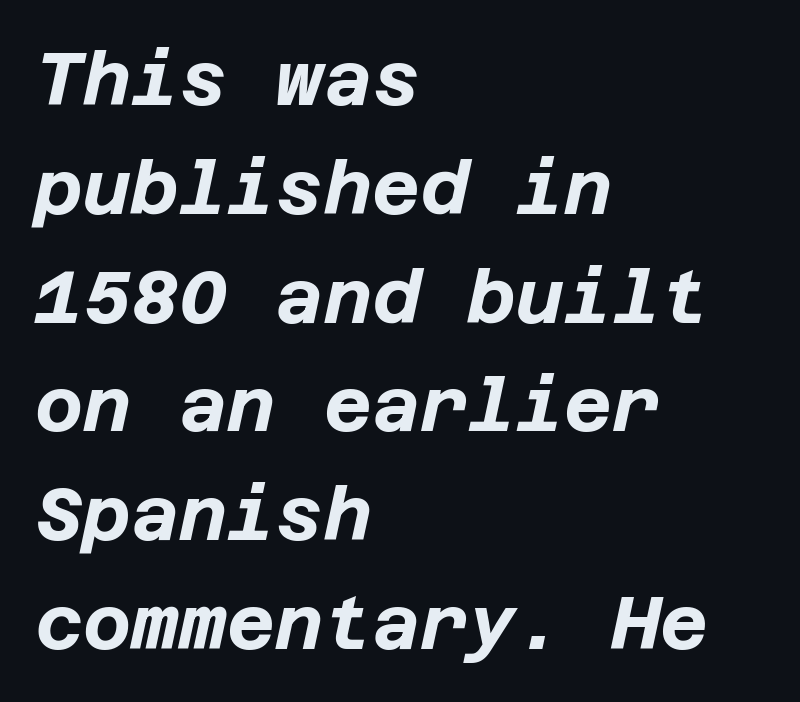
This rendering leaves character spacing at its baseline value. Heavy-handed strokes throughout: this text is bold. Interline gaps are of average width in this sample. A typesetter would mark this as italic. Lines of text with bare space underneath. Horizontal alignment here is leftward, the default for most running prose.
